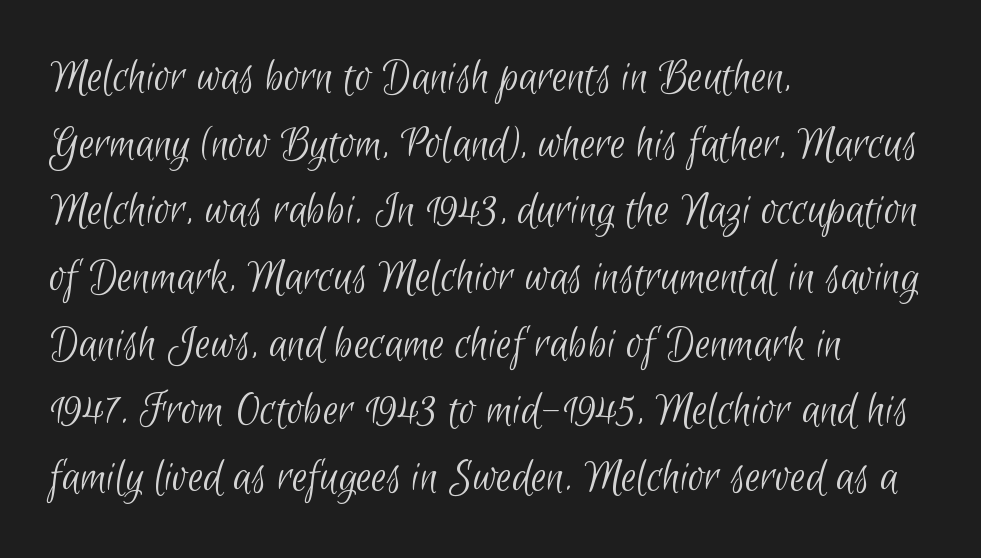
The lines are quadded left. Weight: in the light-to-regular range. The leading is moderate, giving the passage an even texture. Here the glyphs are tracked normally, forming tight word shapes.
